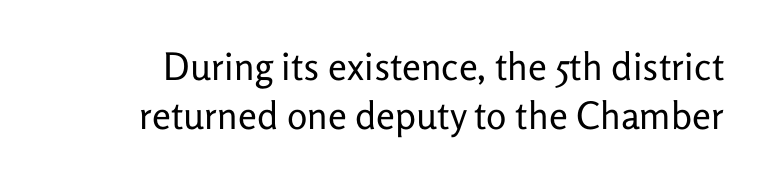
The image shows 38 px regular-weight sans-serif type, upright; set normal line spacing (1.3x), normal letter spacing, not underlined; low stroke contrast and a medium x-height.
